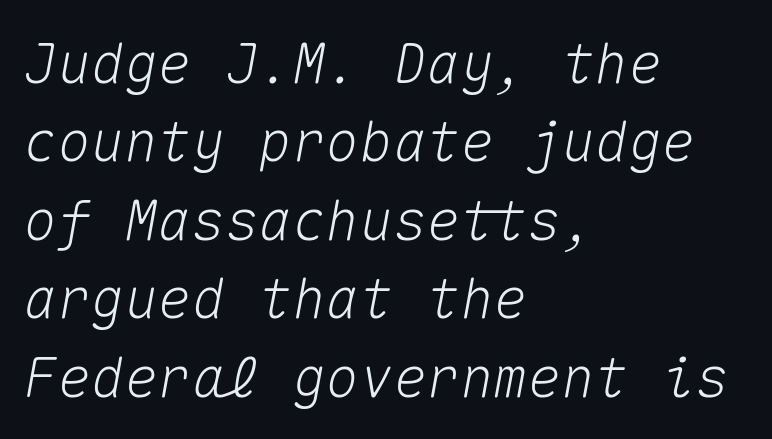
{"italic": "yes", "lean": "right", "slant_degrees": 10, "width": "normal", "stroke_contrast": "medium", "x_height": "medium", "monospaced": "yes", "underline": "no", "align": "left", "line_spacing": "normal", "line_spacing_ratio": 1.4, "letter_spacing": "normal", "letter_spacing_em": 0.0, "glyph_px": 56}
